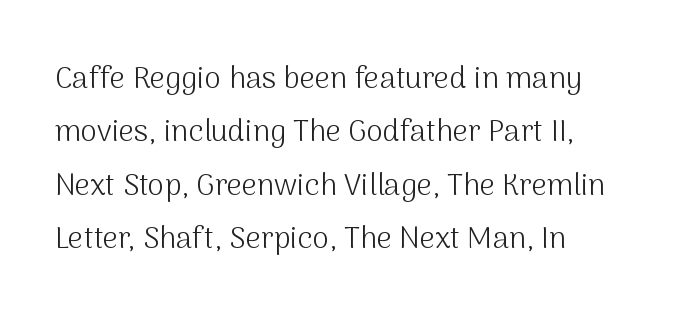
The image shows 30 px light sans-serif type, upright; set left-aligned, line spacing 1.78x, normal letter spacing, not underlined; medium stroke contrast and a medium x-height.
